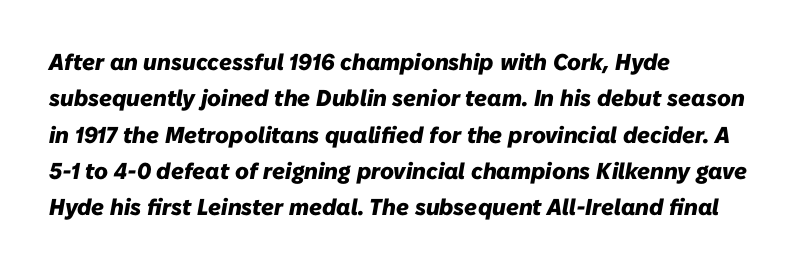
The image shows 23 px bold type, italic (leaning right); set left-aligned, normal line spacing (1.58x), normal letter spacing, not underlined.
